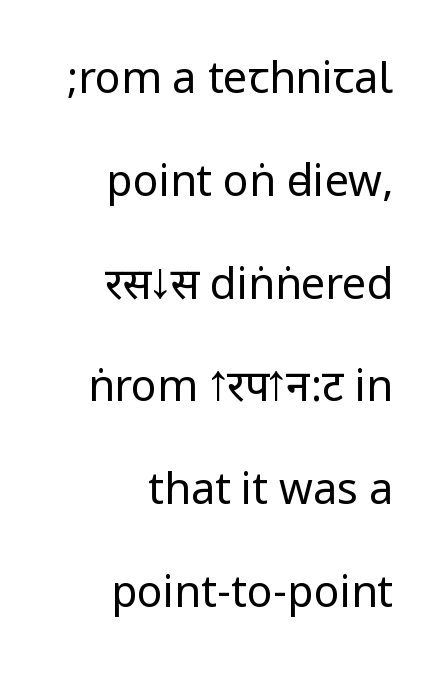
Descenders hang freely into open space. Leading is clearly above the norm, producing a sparse column. Counters stay open thanks to moderate or lighter strokes. Each word holds together tightly as a unit, with standard inter-letter gaps.
